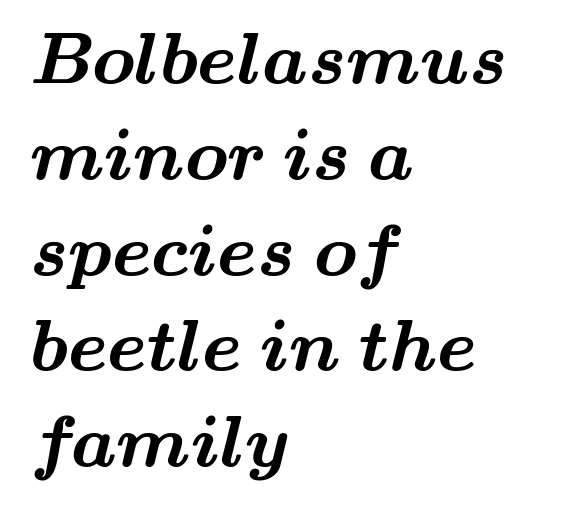
In terms of weight, the rendering is a true, heavy bold. Regular leading. The gaps between neighbouring characters are ordinary and unremarkable. Each line starts at the same left margin while the right side varies. I'd call this a serif setting — the letters wear small feet.
